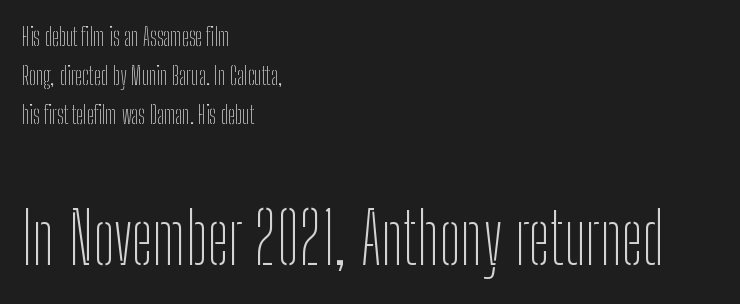
Character widths vary here, with narrow letters taking less room than wide ones. Observe the absence of serifs on each vertical stroke in this sample. The letters sit at their default tracking, neither squeezed nor spread. This is roman type, the default non-slanted kind.
